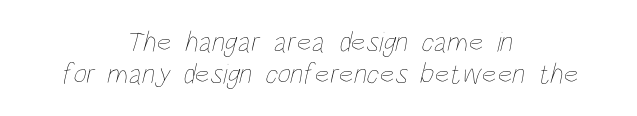
The image shows 29 px thin, condensed type; set centered, tight line spacing (1.1x), normal letter spacing, not underlined; low stroke contrast and a large x-height.
